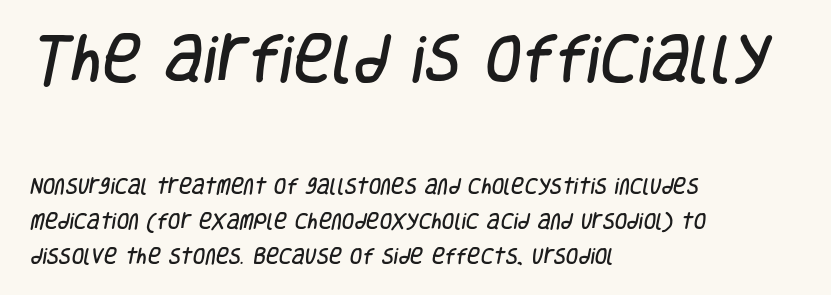
Q: Is the typeface a serif or a sans-serif typeface? A: Sans-serif.
Q: Is the text underlined? A: No.
Q: How is the paragraph aligned? A: Left-aligned.
Q: Is the spacing between letters normal or unusually wide? A: Normal.
Q: Is the spacing between lines tight, normal or loose? A: Loose.
Q: Which block of text is set in a larger size, the first (top) or the second (bottom)? A: The first (top) one.
Q: Width (condensed, normal, or wide)? A: Condensed.
Q: Stroke contrast? A: Low.
Q: x-height? A: Large.
Q: Monospaced? A: No.
